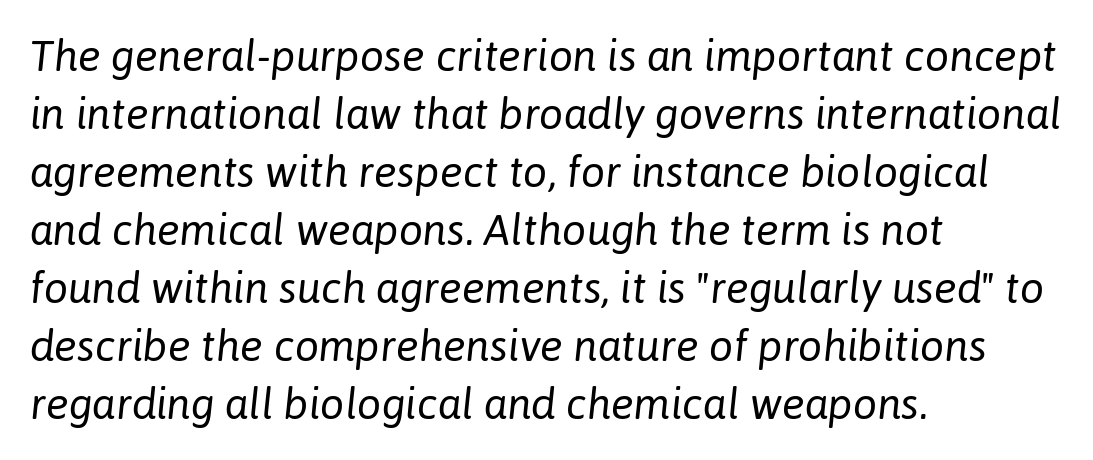
{"italic": "yes", "lean": "right", "slant_degrees": 6, "bold": "no", "weight": "regular", "width": "normal", "stroke_contrast": "low", "x_height": "medium", "monospaced": "no", "underline": "no", "align": "left", "line_spacing": "normal", "line_spacing_ratio": 1.35, "letter_spacing": "normal", "letter_spacing_em": 0.0, "glyph_px": 43}
